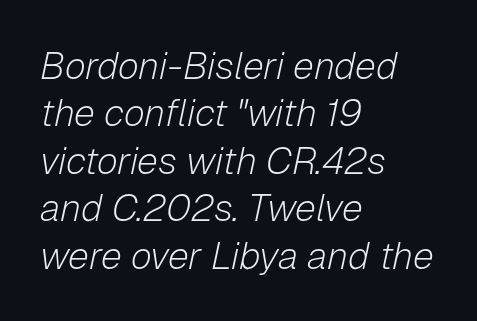
Q: Is the text bold? A: No.
Q: Is the text italic (slanted)? A: Yes, it leans right by about 12 degrees.
Q: Is the text underlined? A: No.
Q: How is the paragraph aligned? A: Left-aligned.
Q: Is the spacing between letters normal or unusually wide? A: Normal.
Q: Is the spacing between lines tight, normal or loose? A: Normal.
Q: Width (condensed, normal, or wide)? A: Normal.
Q: Stroke contrast? A: Low.
Q: x-height? A: Medium.
Q: Monospaced? A: No.
